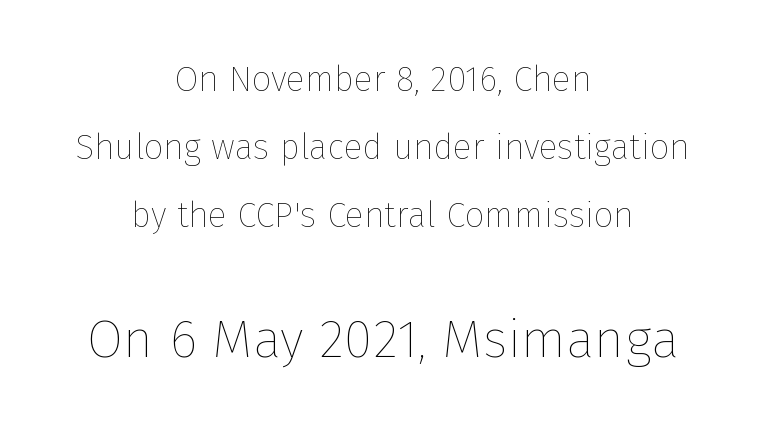
Q: Is the text bold? A: No.
Q: Is the text italic (slanted)? A: No, it is upright.
Q: Is the text underlined? A: No.
Q: How is the paragraph aligned? A: Centered.
Q: Is the spacing between letters normal or unusually wide? A: Normal.
Q: Is the spacing between lines tight, normal or loose? A: Loose.
Q: Which block of text is set in a larger size, the first (top) or the second (bottom)? A: The second (bottom) one.
Q: Width (condensed, normal, or wide)? A: Normal.
Q: Stroke contrast? A: Low.
Q: x-height? A: Medium.
Q: Monospaced? A: No.
